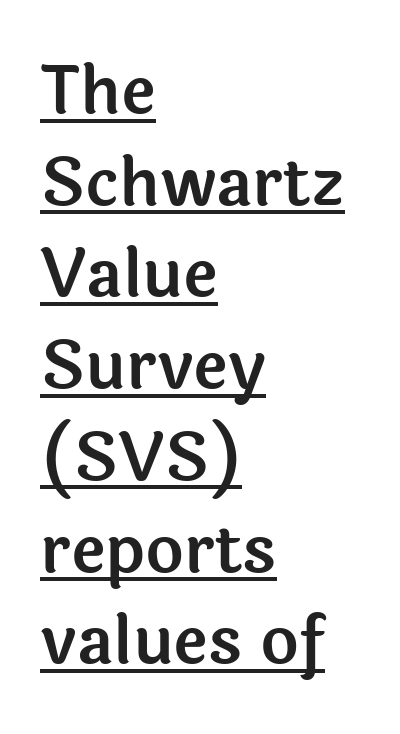
{"serif": "no", "italic": "no", "width": "normal", "x_height": "medium", "monospaced": "no", "underline": "yes", "align": "left", "line_spacing": "normal", "line_spacing_ratio": 1.39, "letter_spacing": "normal", "letter_spacing_em": 0.0, "glyph_px": 66}
